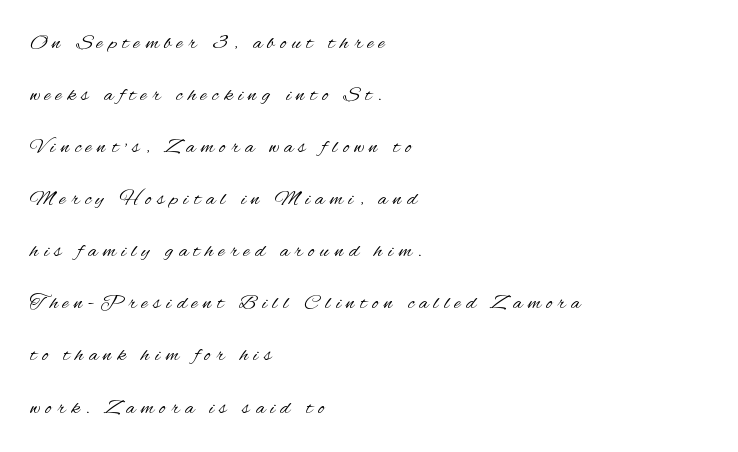
Q: Is the text bold? A: No.
Q: Is the text italic (slanted)? A: Yes.
Q: Is the text underlined? A: No.
Q: How is the paragraph aligned? A: Left-aligned.
Q: Is the spacing between letters normal or unusually wide? A: Unusually wide.
Q: Is the spacing between lines tight, normal or loose? A: Loose.
